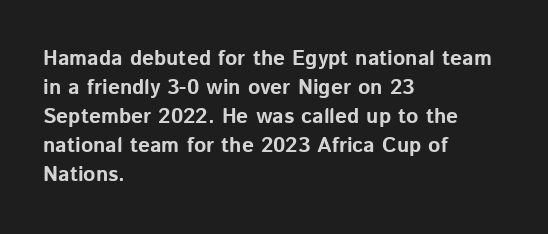
{"italic": "no", "bold": "yes", "underline": "no", "align": "left", "line_spacing": "normal", "line_spacing_ratio": 1.38, "letter_spacing": "normal", "letter_spacing_em": 0.0, "glyph_px": 21}
